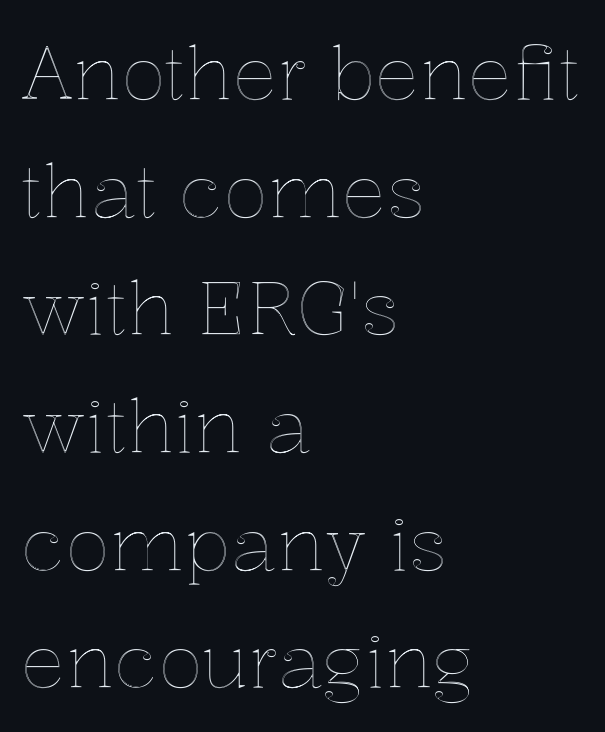
Q: Is the text italic (slanted)? A: No, it is upright.
Q: Is the text underlined? A: No.
Q: How is the paragraph aligned? A: Left-aligned.
Q: Is the spacing between letters normal or unusually wide? A: Normal.
Q: Is the spacing between lines tight, normal or loose? A: Normal.
Q: Width (condensed, normal, or wide)? A: Normal.
Q: x-height? A: Medium.
Q: Monospaced? A: No.
